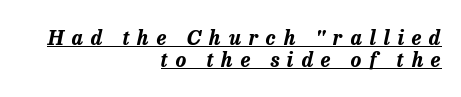
{"italic": "yes", "lean": "right", "slant_degrees": 13, "bold": "yes", "underline": "yes", "align": "right", "line_spacing": "tight", "line_spacing_ratio": 1.11, "letter_spacing": "wide", "letter_spacing_em": 0.39, "glyph_px": 20}
